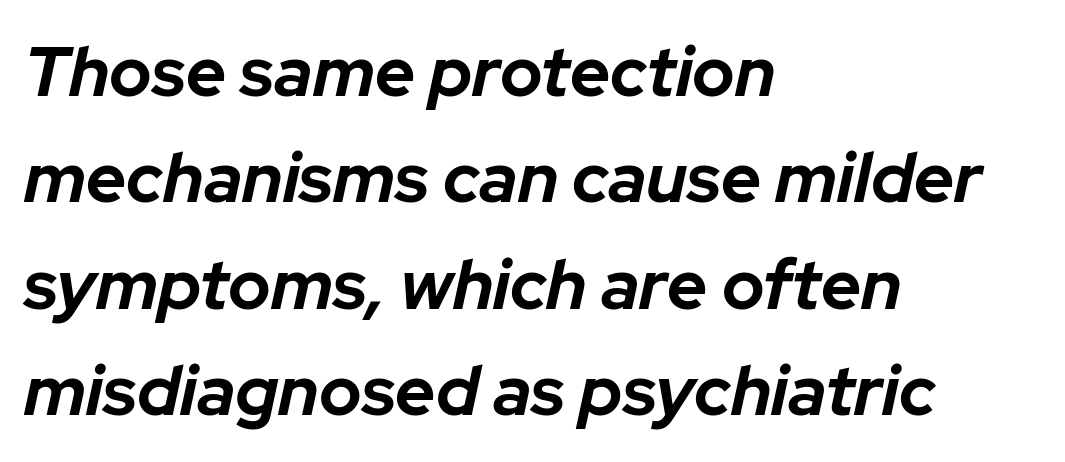
The strip under each line holds only bare page. Line beginnings align vertically; line endings do not. A dark, heavy texture on the line: the type is bold. Slanted lettering throughout.
